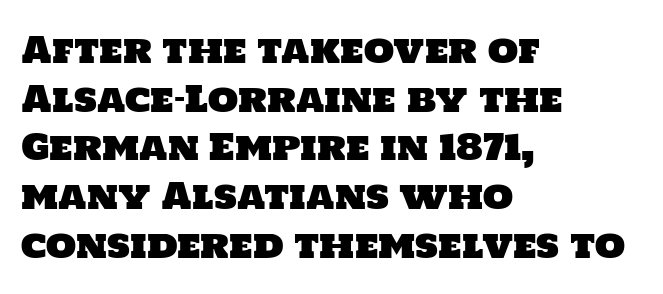
{"serif": "no", "width": "normal", "stroke_contrast": "low", "x_height": "large", "monospaced": "no", "underline": "no", "align": "left", "line_spacing": "normal", "line_spacing_ratio": 1.39, "letter_spacing": "normal", "letter_spacing_em": 0.0, "glyph_px": 35}
